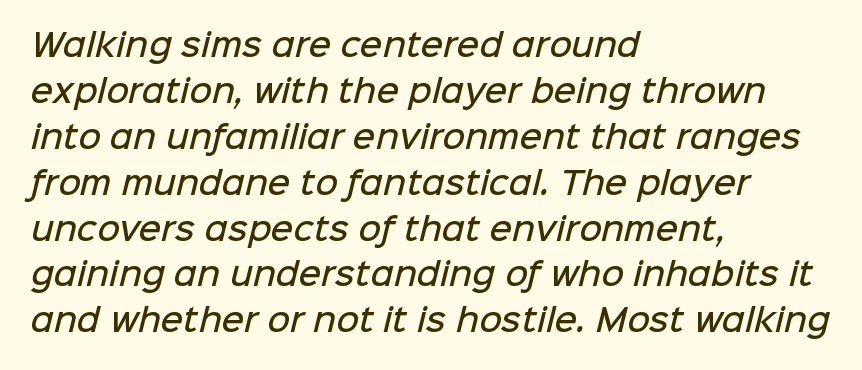
{"serif": "no", "bold": "semi", "weight": "semibold", "width": "normal", "stroke_contrast": "low", "x_height": "medium", "monospaced": "no", "underline": "no", "align": "left", "line_spacing": "normal", "line_spacing_ratio": 1.48, "letter_spacing": "normal", "letter_spacing_em": 0.0, "glyph_px": 31}
